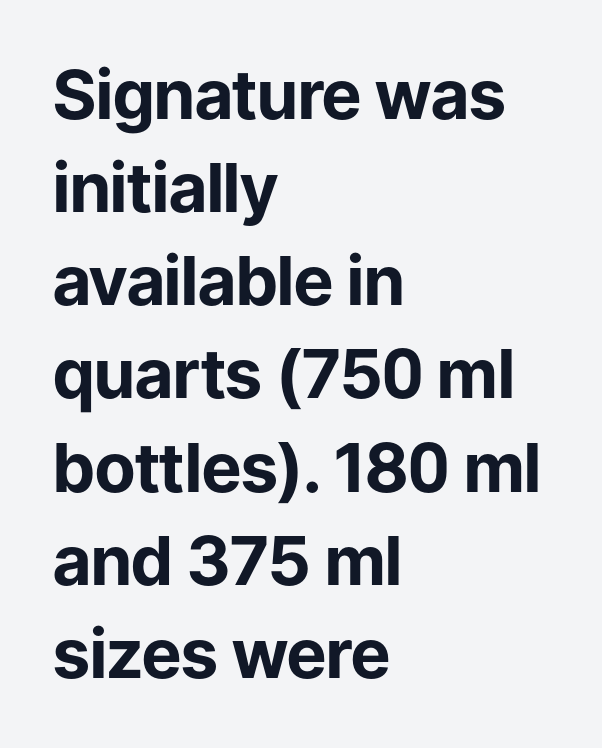
Q: Is the text bold? A: Yes.
Q: Is the text italic (slanted)? A: No, it is upright.
Q: Is the typeface a serif or a sans-serif typeface? A: Sans-serif.
Q: Is the text underlined? A: No.
Q: How is the paragraph aligned? A: Left-aligned.
Q: Is the spacing between letters normal or unusually wide? A: Normal.
Q: Is the spacing between lines tight, normal or loose? A: Normal.
Q: Width (condensed, normal, or wide)? A: Normal.
Q: Stroke contrast? A: Low.
Q: x-height? A: Medium.
Q: Monospaced? A: No.
